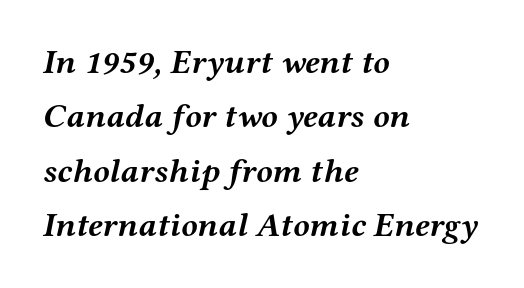
Q: Is the text bold? A: Yes.
Q: Is the text italic (slanted)? A: Yes, it leans right by about 12 degrees.
Q: Is the typeface a serif or a sans-serif typeface? A: Serif.
Q: Is the text underlined? A: No.
Q: How is the paragraph aligned? A: Left-aligned.
Q: Is the spacing between letters normal or unusually wide? A: Normal.
Q: Is the spacing between lines tight, normal or loose? A: Normal.
Q: Width (condensed, normal, or wide)? A: Wide.
Q: Stroke contrast? A: Medium.
Q: x-height? A: Medium.
Q: Monospaced? A: No.
